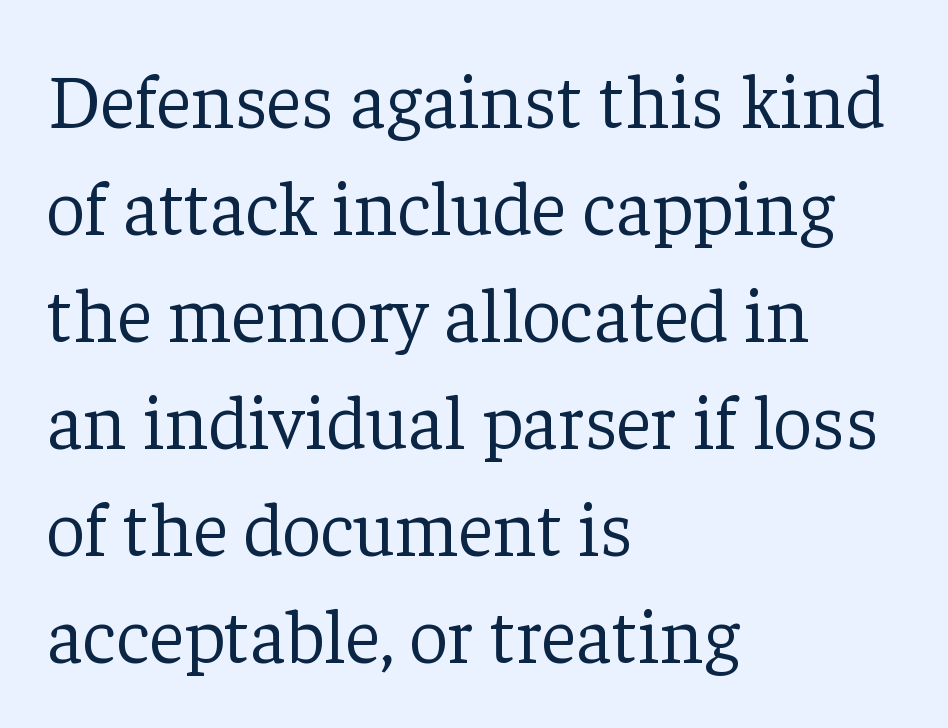
Q: Is the text bold? A: No.
Q: Is the text italic (slanted)? A: No, it is upright.
Q: Is the typeface a serif or a sans-serif typeface? A: Serif.
Q: Is the text underlined? A: No.
Q: How is the paragraph aligned? A: Left-aligned.
Q: Is the spacing between letters normal or unusually wide? A: Normal.
Q: Is the spacing between lines tight, normal or loose? A: Normal.
Q: Width (condensed, normal, or wide)? A: Normal.
Q: Stroke contrast? A: Low.
Q: x-height? A: Medium.
Q: Monospaced? A: No.
